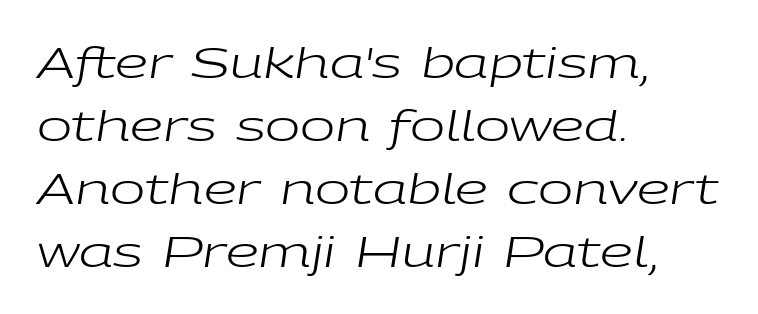
Is the stroke heavy? The answer is a plain regular-or-lighter. Between one letter and the next there's only the usual sliver of space. Designer's note — italics engaged. Leading: standard. The passage shown is typed in a proportional face where columns would drift.
